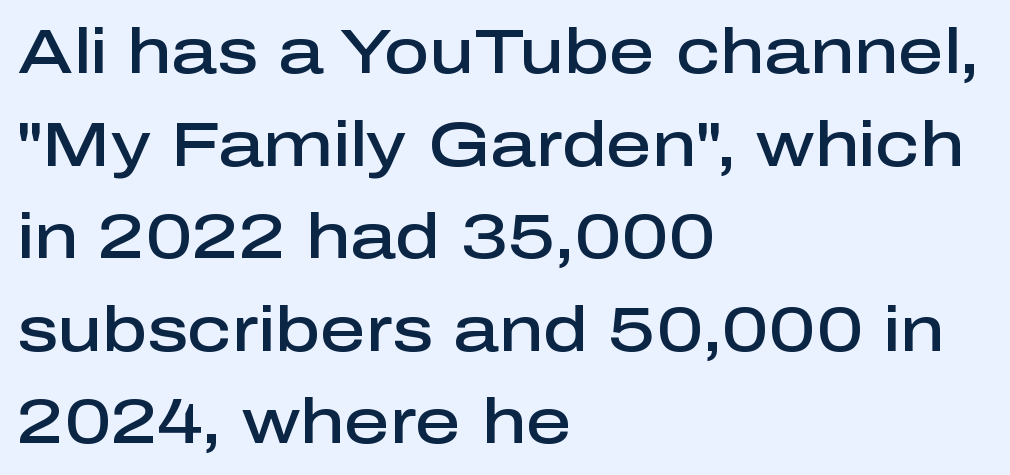
Q: Is the text bold? A: Semi-bold.
Q: Is the text italic (slanted)? A: No, it is upright.
Q: Is the typeface a serif or a sans-serif typeface? A: Sans-serif.
Q: Is the text underlined? A: No.
Q: How is the paragraph aligned? A: Left-aligned.
Q: Is the spacing between letters normal or unusually wide? A: Normal.
Q: Is the spacing between lines tight, normal or loose? A: Normal.
Q: Width (condensed, normal, or wide)? A: Normal.
Q: Stroke contrast? A: Low.
Q: x-height? A: Medium.
Q: Monospaced? A: No.
